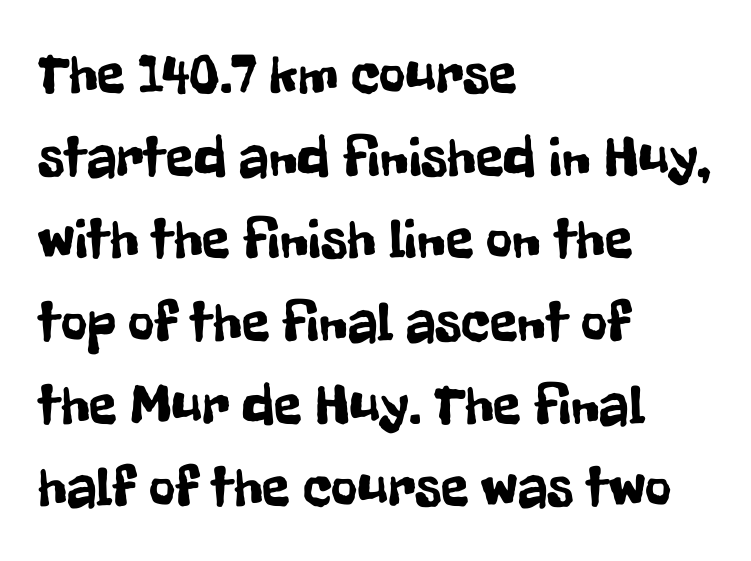
The image shows 57 px condensed sans-serif type, upright; set left-aligned, normal line spacing (1.45x), normal letter spacing, not underlined; low stroke contrast and a medium x-height.
